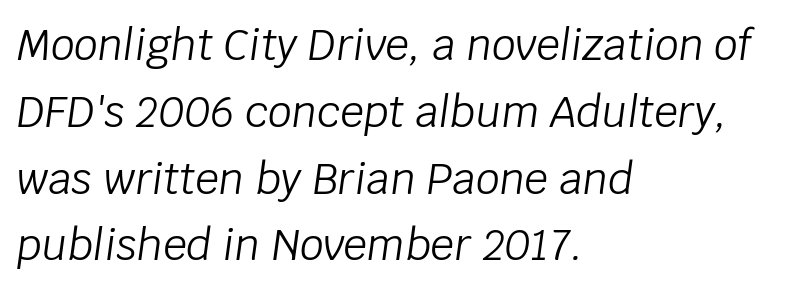
Note the varied advance widths — an 'i' is clearly narrower than an 'm'. Characters follow at the spacing the type designer built in. A bare baseline throughout the passage. Vertically, the passage feels balanced, rows spaced as you'd expect. This sample uses an oblique cut, with every glyph tilted off the vertical.
